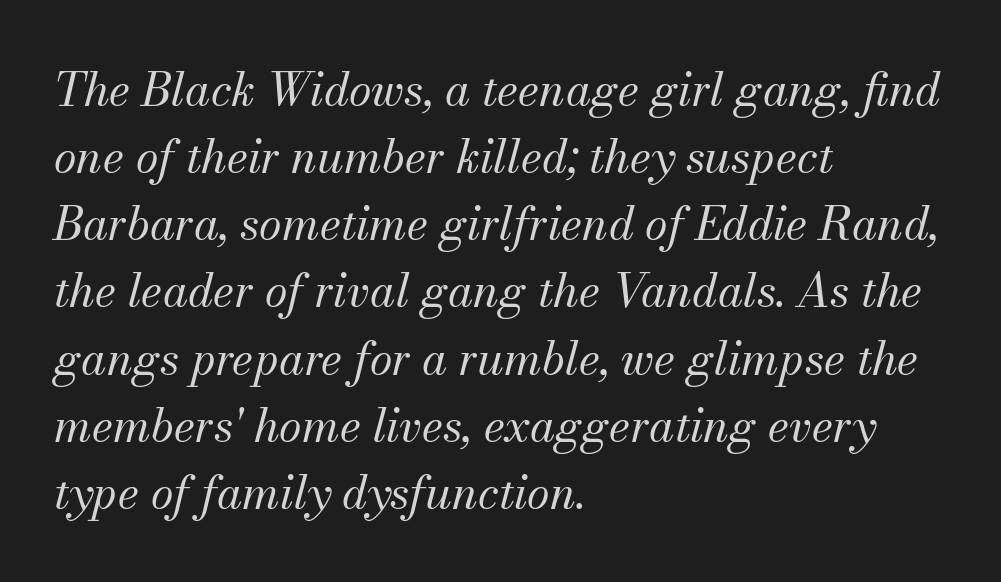
The image shows 46 px regular-weight serif type, italic (leaning right); set left-aligned, normal line spacing (1.46x), normal letter spacing, not underlined; medium stroke contrast and a small x-height.
